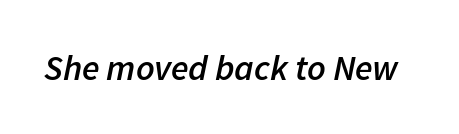
The image shows 36 px semibold type, italic (leaning right); set normal letter spacing, not underlined; low stroke contrast and a medium x-height.
